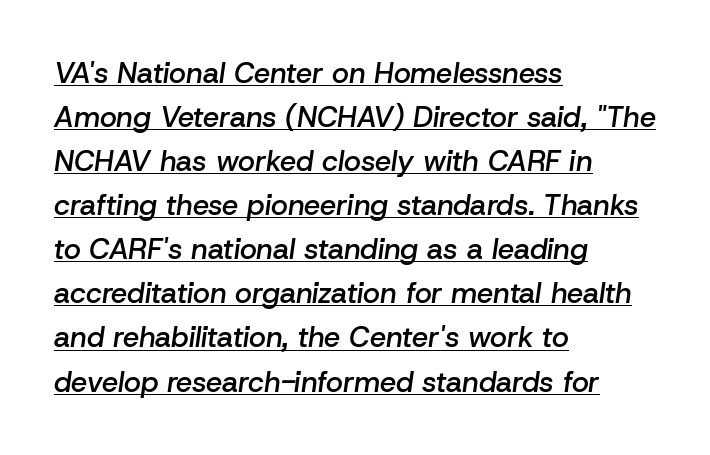
Q: Is the text bold? A: Semi-bold.
Q: Is the text italic (slanted)? A: Yes, it leans right by about 8 degrees.
Q: Is the text underlined? A: Yes.
Q: How is the paragraph aligned? A: Left-aligned.
Q: Is the spacing between letters normal or unusually wide? A: Normal.
Q: Is the spacing between lines tight, normal or loose? A: Normal.
Q: Width (condensed, normal, or wide)? A: Normal.
Q: Stroke contrast? A: Low.
Q: x-height? A: Medium.
Q: Monospaced? A: No.
